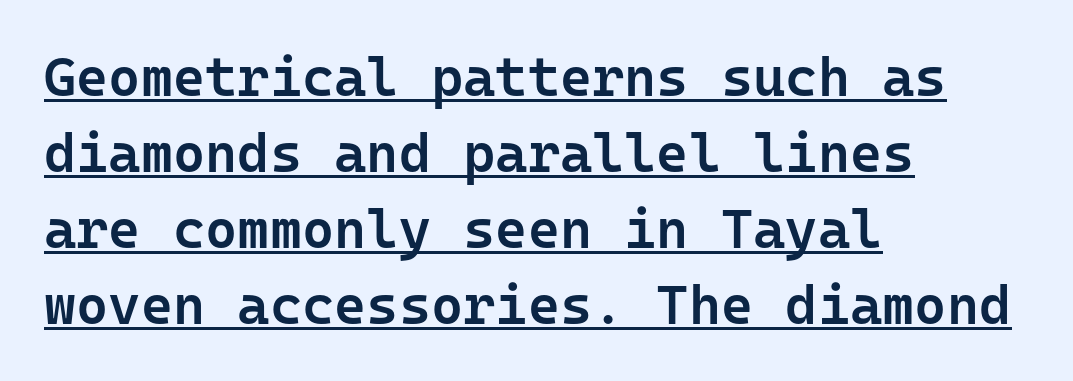
The image shows 55 px semibold sans-serif type, upright, monospaced; set left-aligned, normal line spacing (1.38x), normal letter spacing, underlined; low stroke contrast and a medium x-height.
